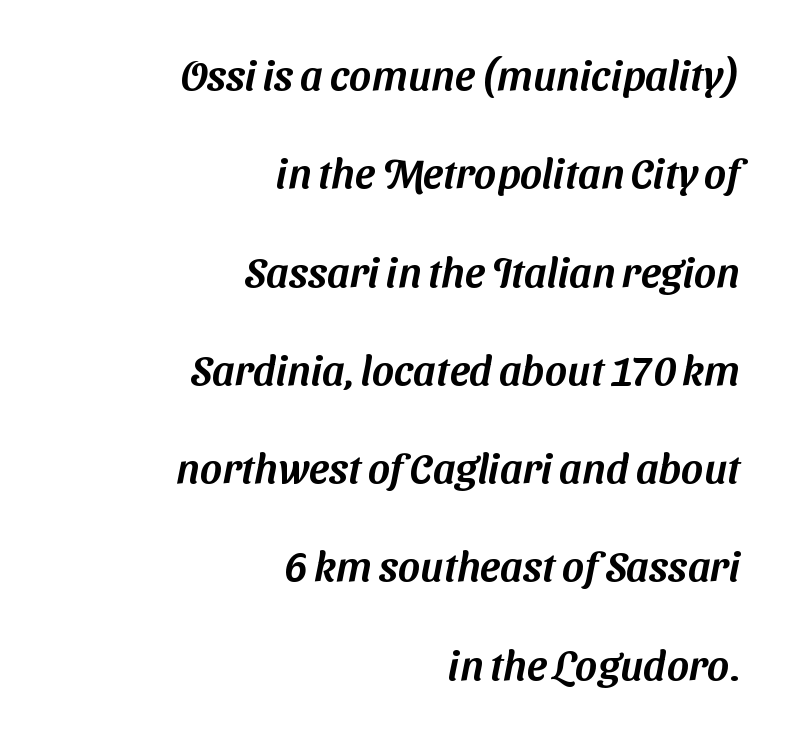
The image shows 42 px sans-serif type; set right-aligned, loose line spacing (2.34x), normal letter spacing, not underlined; medium stroke contrast and a medium x-height.
